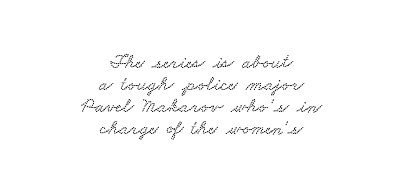
{"underline": "no", "align": "center", "line_spacing": "tight", "line_spacing_ratio": 1.1, "letter_spacing": "normal", "letter_spacing_em": 0.0, "glyph_px": 20}
